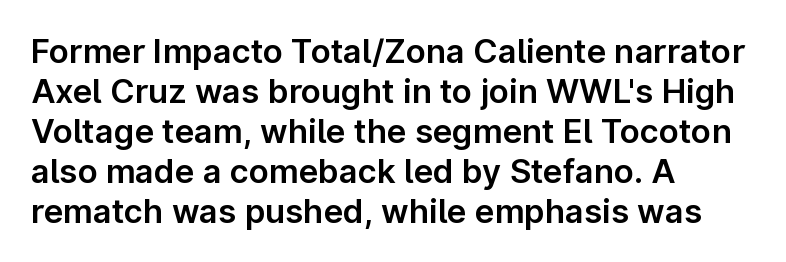
Horizontally, the lines are justified to the leading edge only. Plain, unruled lines of type. Tall strokes in this sample are plumb rather than angled. Is this a fixed-width face? No — the glyphs have proportional, varying widths. The designer went with a sans here, leaving each stem footless. Standard letterfit; no display-style spreading of the glyphs.
